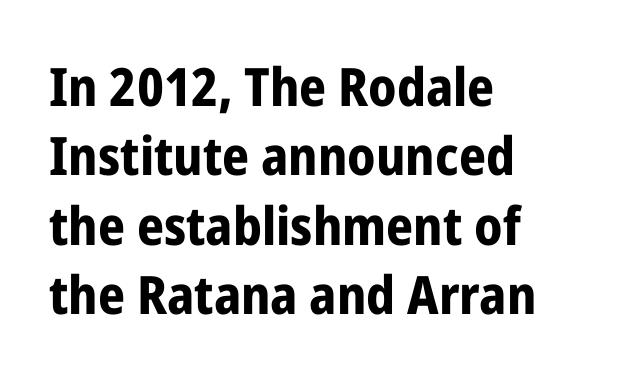
The image shows 53 px bold, condensed sans-serif type, upright; set left-aligned, normal line spacing (1.31x), normal letter spacing, not underlined; low stroke contrast and a medium x-height.
